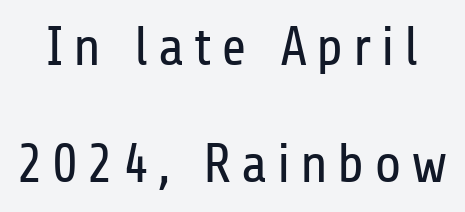
This sample has the flowing, uneven cadence of proportional lettering. Regarding leading, the lines here are spaced well apart. No heavy texture on the line: the type isn't bold. Stroke terminals: plain, sans-serif.
